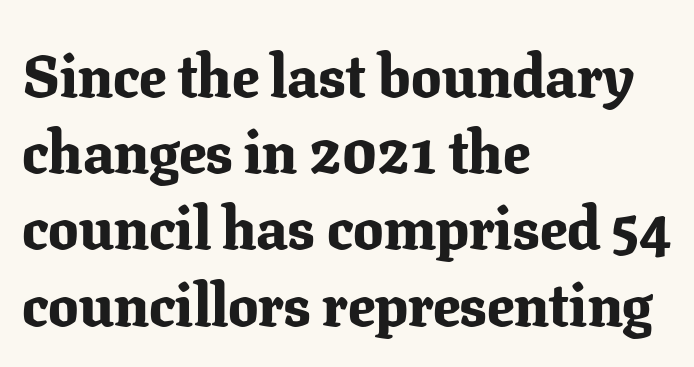
{"serif": "yes", "italic": "no", "bold": "yes", "weight": "bold", "width": "normal", "stroke_contrast": "low", "x_height": "medium", "monospaced": "no", "underline": "no", "align": "left", "line_spacing": "normal", "line_spacing_ratio": 1.27, "letter_spacing": "normal", "letter_spacing_em": 0.0, "glyph_px": 60}
